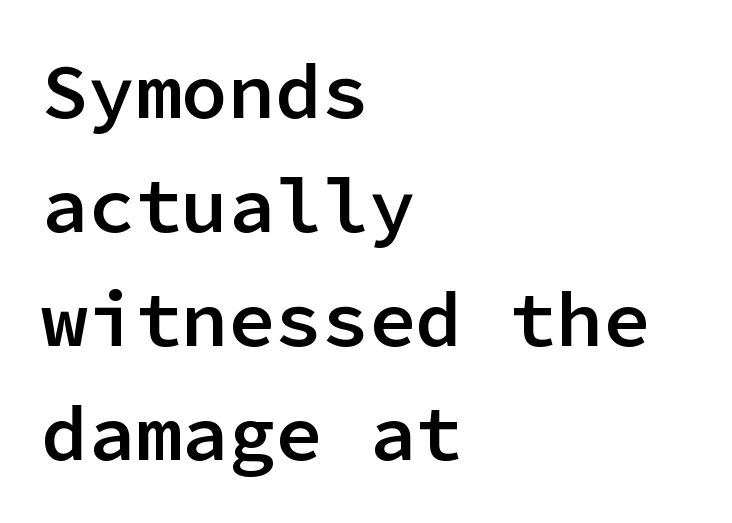
The image shows 78 px semibold sans-serif type, upright, monospaced; set left-aligned, normal line spacing (1.46x), normal letter spacing, not underlined; low stroke contrast and a medium x-height.
